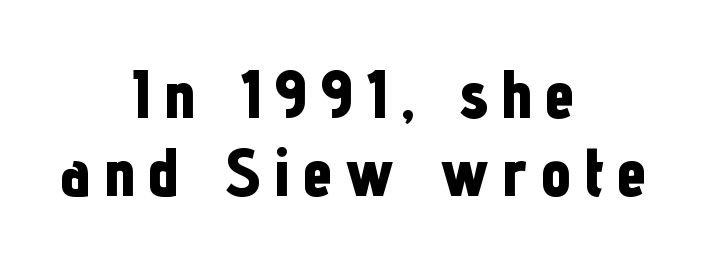
Q: Is the text bold? A: Yes.
Q: Is the text italic (slanted)? A: No, it is upright.
Q: Is the typeface a serif or a sans-serif typeface? A: Sans-serif.
Q: Is the text underlined? A: No.
Q: How is the paragraph aligned? A: Centered.
Q: Is the spacing between lines tight, normal or loose? A: Tight.
Q: Width (condensed, normal, or wide)? A: Condensed.
Q: Stroke contrast? A: Low.
Q: x-height? A: Medium.
Q: Monospaced? A: No.
